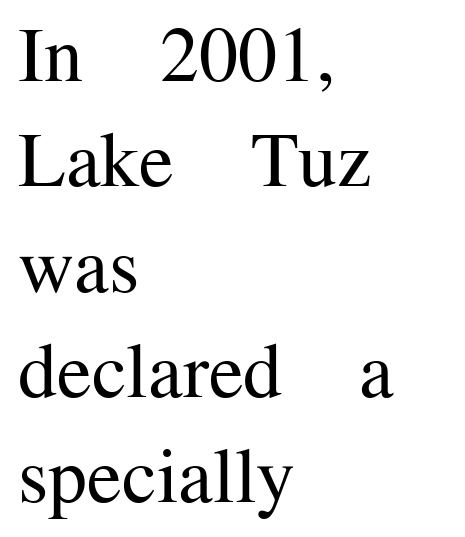
The image shows 78 px regular-weight serif type, upright; set left-aligned, normal line spacing (1.35x), normal letter spacing, not underlined; medium stroke contrast and a medium x-height.
